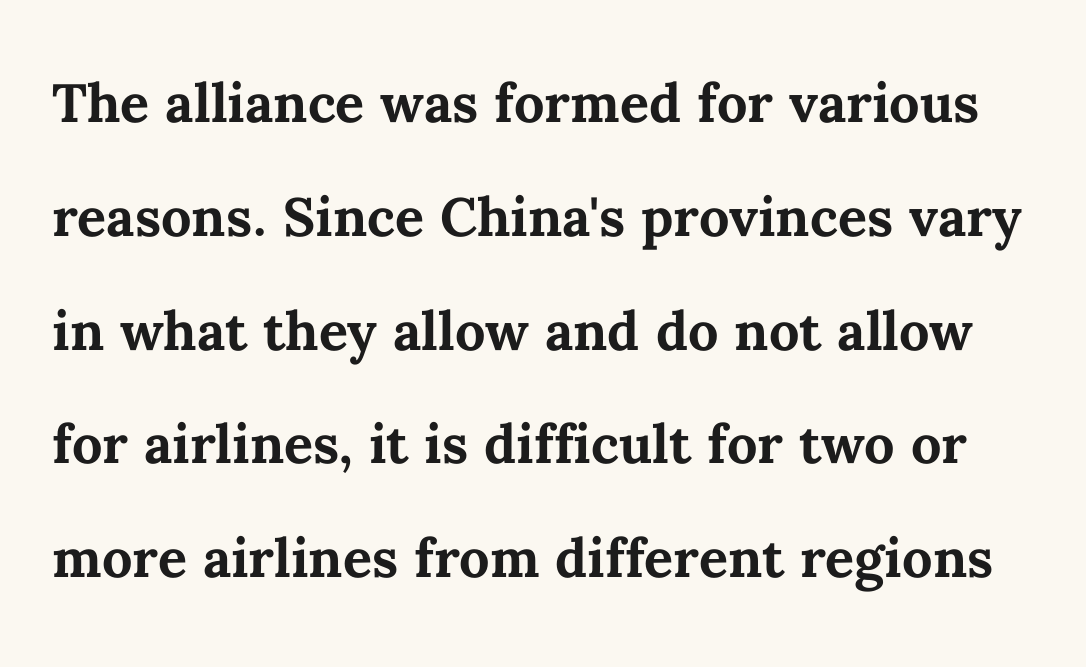
{"italic": "no", "bold": "yes", "weight": "semibold", "width": "normal", "stroke_contrast": "medium", "x_height": "medium", "monospaced": "no", "underline": "no", "line_spacing": "normal", "line_spacing_ratio": 1.58, "letter_spacing": "normal", "letter_spacing_em": 0.0, "glyph_px": 72}
